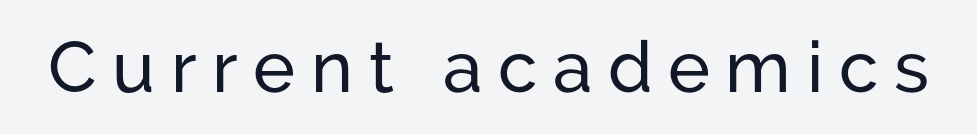
{"serif": "no", "italic": "no", "width": "normal", "stroke_contrast": "low", "x_height": "medium", "monospaced": "no", "underline": "no", "letter_spacing": "wide", "letter_spacing_em": 0.22, "glyph_px": 71}
